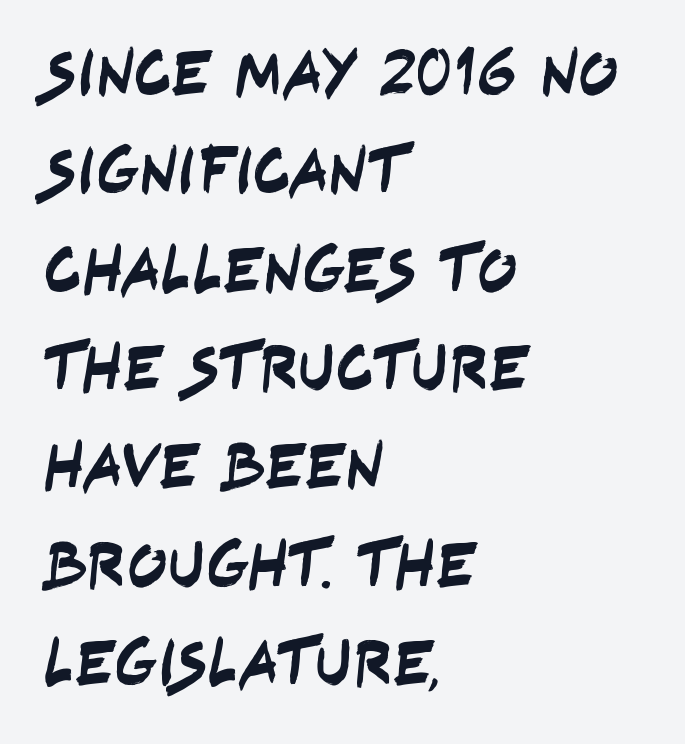
The image shows 66 px condensed sans-serif type; set left-aligned, normal line spacing (1.49x), normal letter spacing, not underlined; low stroke contrast and a large x-height.
